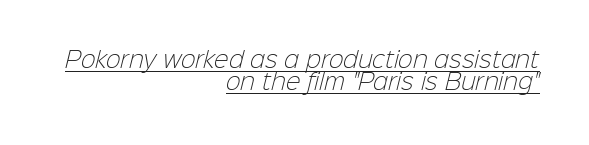
Q: Is the text bold? A: No.
Q: Is the text underlined? A: Yes.
Q: How is the paragraph aligned? A: Right-aligned.
Q: Is the spacing between letters normal or unusually wide? A: Normal.
Q: Is the spacing between lines tight, normal or loose? A: Tight.
